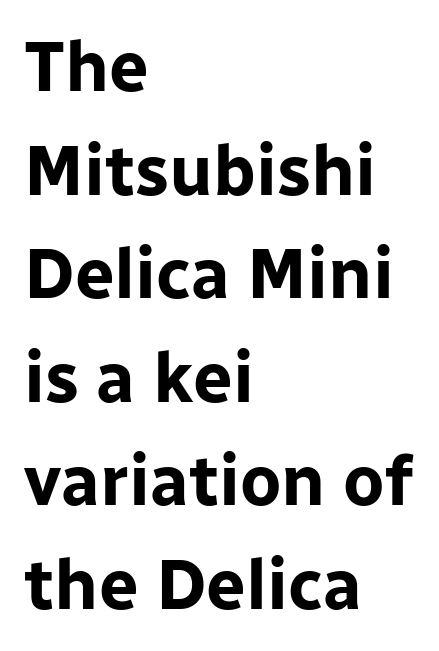
The image shows 70 px bold sans-serif type, upright; set left-aligned, normal line spacing (1.48x), normal letter spacing, not underlined; low stroke contrast and a medium x-height.
